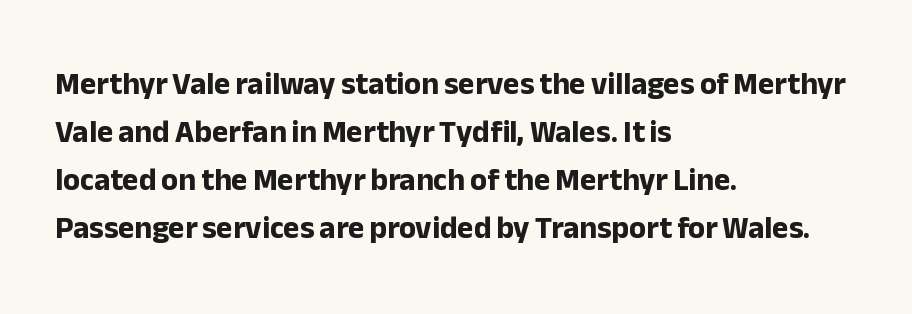
The image shows 31 px bold sans-serif type, upright; set left-aligned, normal line spacing (1.55x), normal letter spacing, not underlined; low stroke contrast and a medium x-height.
